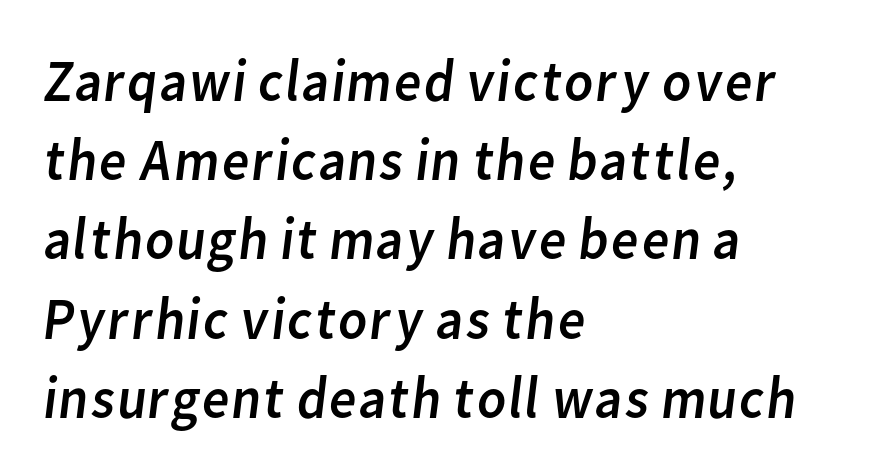
Q: Is the text bold? A: No.
Q: Is the typeface a serif or a sans-serif typeface? A: Sans-serif.
Q: Is the text underlined? A: No.
Q: How is the paragraph aligned? A: Left-aligned.
Q: Is the spacing between letters normal or unusually wide? A: Normal.
Q: Is the spacing between lines tight, normal or loose? A: Normal.
Q: Width (condensed, normal, or wide)? A: Normal.
Q: Stroke contrast? A: Low.
Q: x-height? A: Medium.
Q: Monospaced? A: No.
